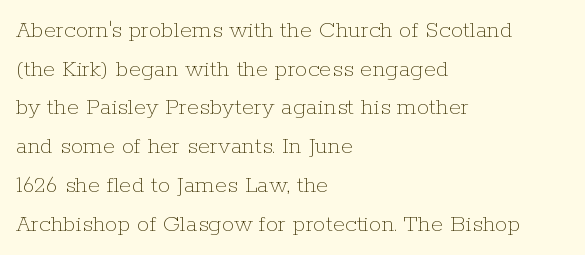
Notice how descenders clear the ascenders below comfortably — that's standard leading. Posture: vertical. Letter spacing: default. This rendering uses left alignment, leaving the right contour irregular.
